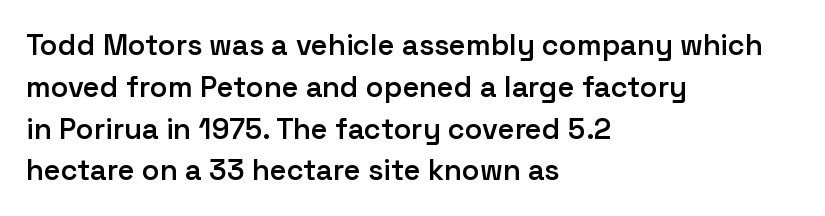
{"serif": "no", "italic": "no", "bold": "semi", "weight": "semibold", "width": "normal", "stroke_contrast": "low", "x_height": "medium", "monospaced": "no", "underline": "no", "align": "left", "line_spacing": "normal", "line_spacing_ratio": 1.44, "letter_spacing": "normal", "letter_spacing_em": 0.0, "glyph_px": 29}
